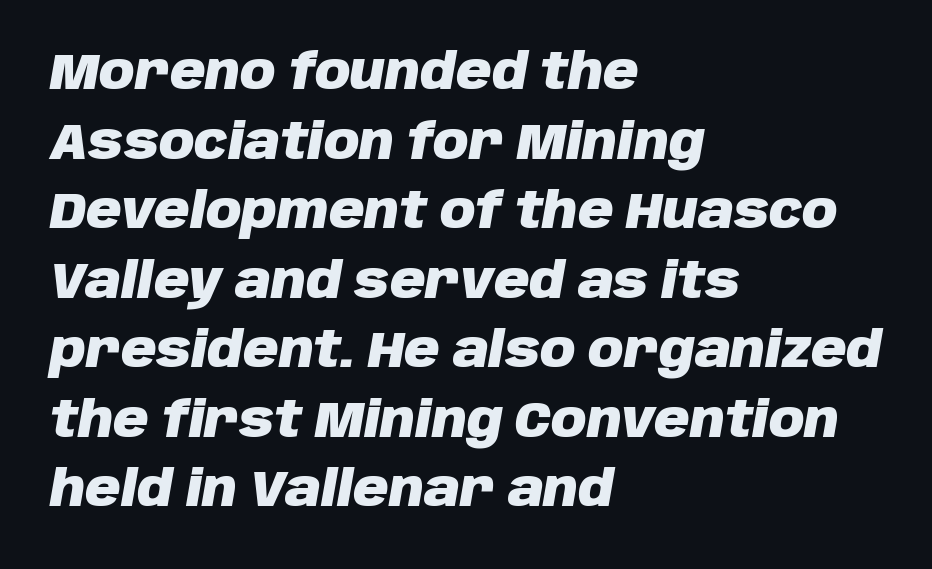
The image shows 49 px heavy type, italic (leaning right); set left-aligned, normal line spacing (1.42x), normal letter spacing, not underlined; low stroke contrast and a large x-height.
